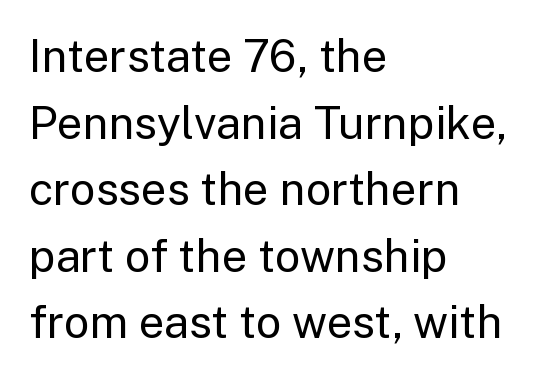
Q: Is the text bold? A: No.
Q: Is the text italic (slanted)? A: No, it is upright.
Q: Is the typeface a serif or a sans-serif typeface? A: Sans-serif.
Q: Is the text underlined? A: No.
Q: How is the paragraph aligned? A: Left-aligned.
Q: Is the spacing between letters normal or unusually wide? A: Normal.
Q: Is the spacing between lines tight, normal or loose? A: Normal.
Q: Width (condensed, normal, or wide)? A: Normal.
Q: Stroke contrast? A: Low.
Q: x-height? A: Medium.
Q: Monospaced? A: No.
